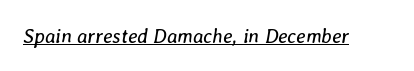
The image shows 20 px text type, italic (leaning right); set normal letter spacing, underlined.
